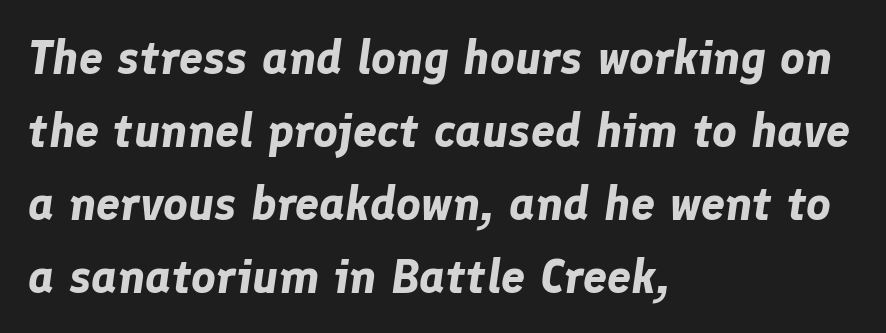
Looks like regular typesetting: each glyph gets only the width it needs. The glyphs are unaccompanied by any horizontal stroke below them. Successive baselines arrive at the customary interval. On the weight axis this lands at bold, roughly 700.
